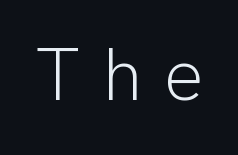
Counters stay open thanks to moderate or lighter strokes. Honestly, the letter spacing is so wide it's the main thing you notice. Unlike italic type, these characters show no tilt at all. Character widths vary here, with narrow letters taking less room than wide ones. Nobody drew a line under any word here. The characters display no serif detailing; their extremities are plain.
